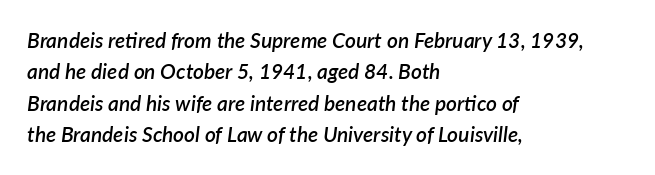
Q: Is the text bold? A: Semi-bold.
Q: Is the text italic (slanted)? A: Yes, it leans right by about 7 degrees.
Q: Is the text underlined? A: No.
Q: How is the paragraph aligned? A: Left-aligned.
Q: Is the spacing between letters normal or unusually wide? A: Normal.
Q: Is the spacing between lines tight, normal or loose? A: Normal.
